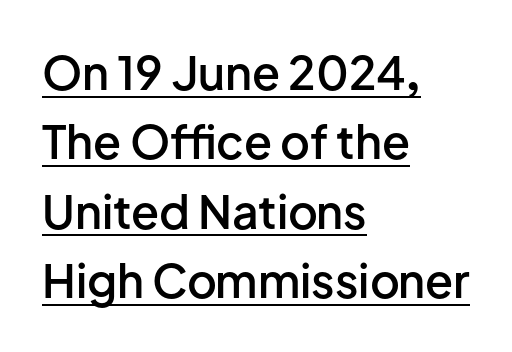
Q: Is the text bold? A: Semi-bold.
Q: Is the text italic (slanted)? A: No, it is upright.
Q: Is the typeface a serif or a sans-serif typeface? A: Sans-serif.
Q: Is the text underlined? A: Yes.
Q: How is the paragraph aligned? A: Left-aligned.
Q: Is the spacing between letters normal or unusually wide? A: Normal.
Q: Is the spacing between lines tight, normal or loose? A: Normal.
Q: Width (condensed, normal, or wide)? A: Normal.
Q: Stroke contrast? A: Low.
Q: x-height? A: Medium.
Q: Monospaced? A: No.
